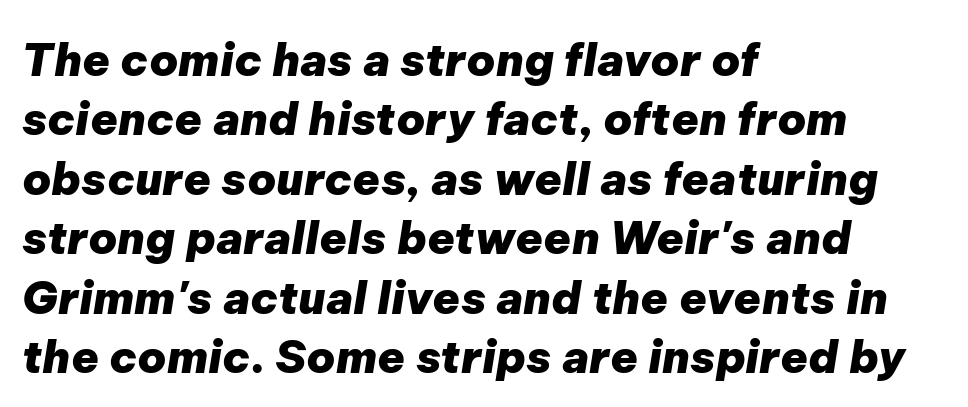
Q: Is the text bold? A: Yes.
Q: Is the text italic (slanted)? A: Yes, it leans right by about 9 degrees.
Q: Is the text underlined? A: No.
Q: How is the paragraph aligned? A: Left-aligned.
Q: Is the spacing between letters normal or unusually wide? A: Normal.
Q: Is the spacing between lines tight, normal or loose? A: Normal.
Q: Width (condensed, normal, or wide)? A: Normal.
Q: Stroke contrast? A: Low.
Q: x-height? A: Medium.
Q: Monospaced? A: No.
